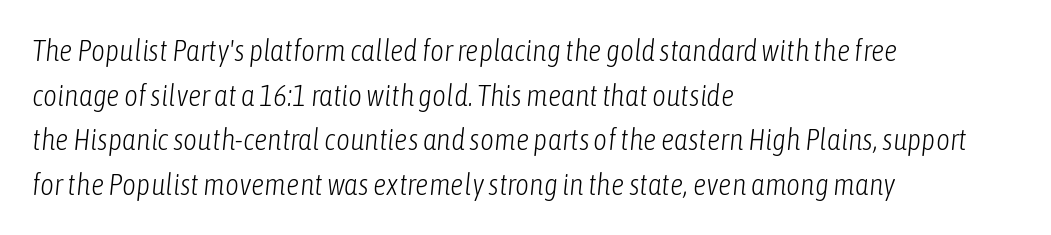
The face looks like a standard text weight, possibly lighter. A typesetter would call this proportional, since set widths differ per character. In terms of leading, this rendering sits right in the middle. How are the letters spaced? Ordinarily, with no added tracking. The ragged edge is on the right, which tells us the setting is flush left. Yep, that's italic — everything's leaning.
